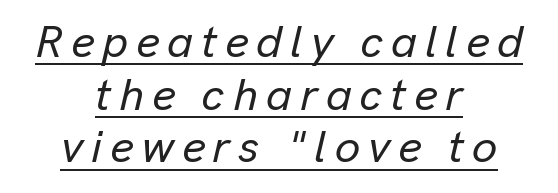
Check the space under the baseline: a stroke is drawn there. There's an unmistakable incline to the writing here. Is this a fixed-width face? No — the glyphs have proportional, varying widths. Is the block centered? Yes — each line is placed symmetrically about the middle.
